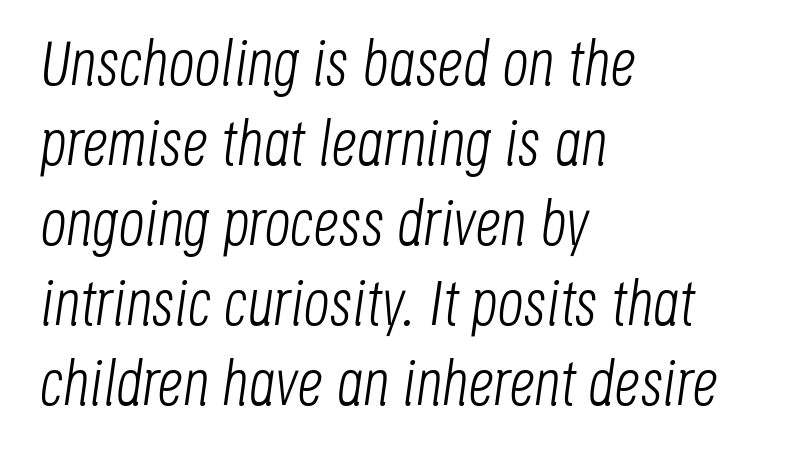
{"italic": "yes", "lean": "right", "slant_degrees": 8, "bold": "no", "weight": "light", "width": "condensed", "stroke_contrast": "low", "x_height": "large", "monospaced": "no", "underline": "no", "align": "left", "line_spacing": "normal", "line_spacing_ratio": 1.25, "letter_spacing": "normal", "letter_spacing_em": 0.0, "glyph_px": 64}
